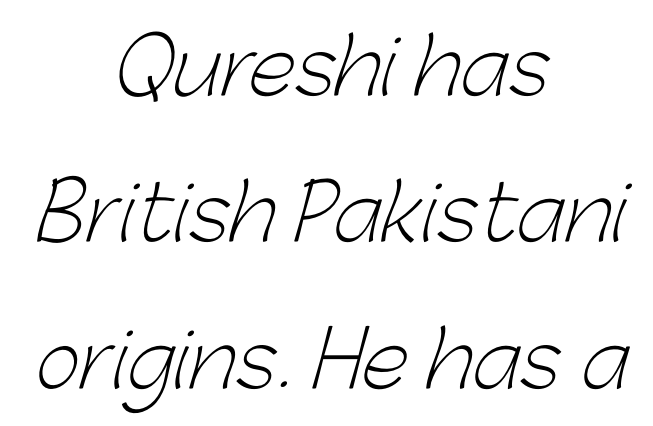
{"serif": "no", "bold": "no", "weight": "light", "width": "normal", "stroke_contrast": "low", "x_height": "medium", "monospaced": "no", "underline": "no", "align": "center", "line_spacing": "loose", "line_spacing_ratio": 1.9, "letter_spacing": "normal", "letter_spacing_em": 0.0, "glyph_px": 77}
